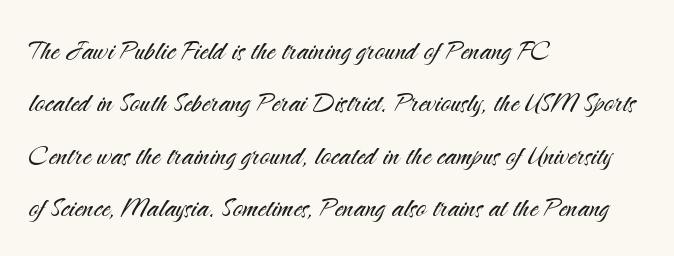
Varying glyph widths throughout — classic text-font behaviour. Is the type heavy? It reads as light-to-regular instead. The line-height multiplier appears to be the usual default. Underline: absent. Here the glyphs are tracked normally, forming tight word shapes.
